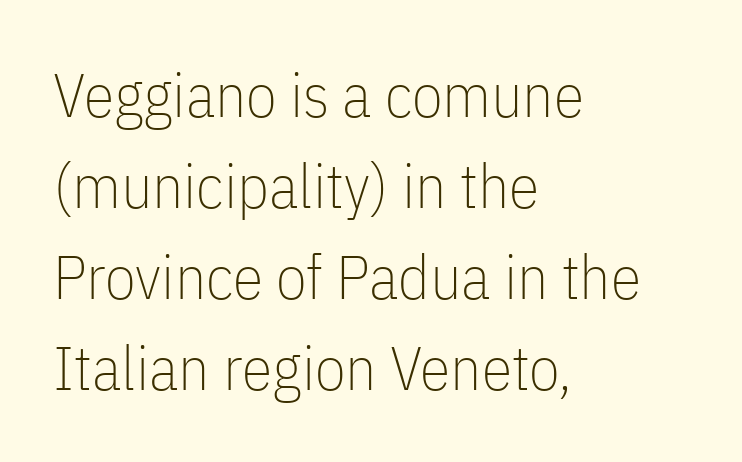
{"serif": "no", "italic": "no", "bold": "no", "weight": "thin", "width": "condensed", "stroke_contrast": "low", "x_height": "medium", "monospaced": "no", "underline": "no", "align": "left", "line_spacing": "normal", "line_spacing_ratio": 1.47, "letter_spacing": "normal", "letter_spacing_em": 0.0, "glyph_px": 62}
